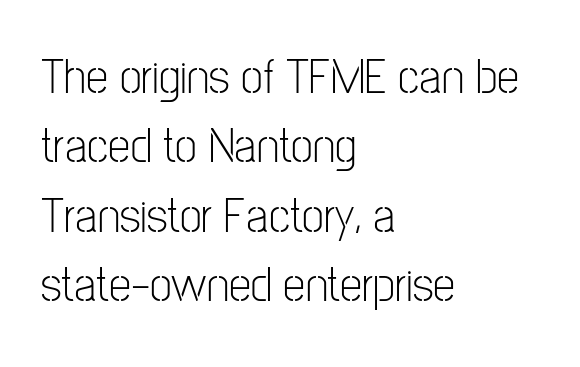
The image shows 50 px light, condensed sans-serif type, upright; set left-aligned, normal line spacing (1.39x), normal letter spacing, not underlined; low stroke contrast and a medium x-height.
